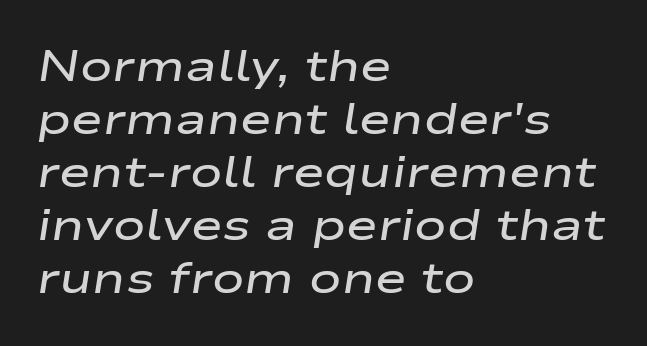
Q: Is the text bold? A: Semi-bold.
Q: Is the text italic (slanted)? A: Yes, it leans right by about 9 degrees.
Q: Is the text underlined? A: No.
Q: How is the paragraph aligned? A: Left-aligned.
Q: Is the spacing between letters normal or unusually wide? A: Normal.
Q: Width (condensed, normal, or wide)? A: Wide.
Q: Stroke contrast? A: Low.
Q: x-height? A: Medium.
Q: Monospaced? A: No.
